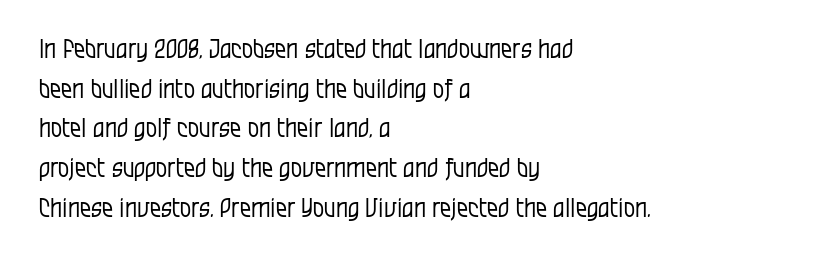
The image shows 25 px text type, upright; set left-aligned, normal line spacing (1.59x), normal letter spacing, not underlined.
